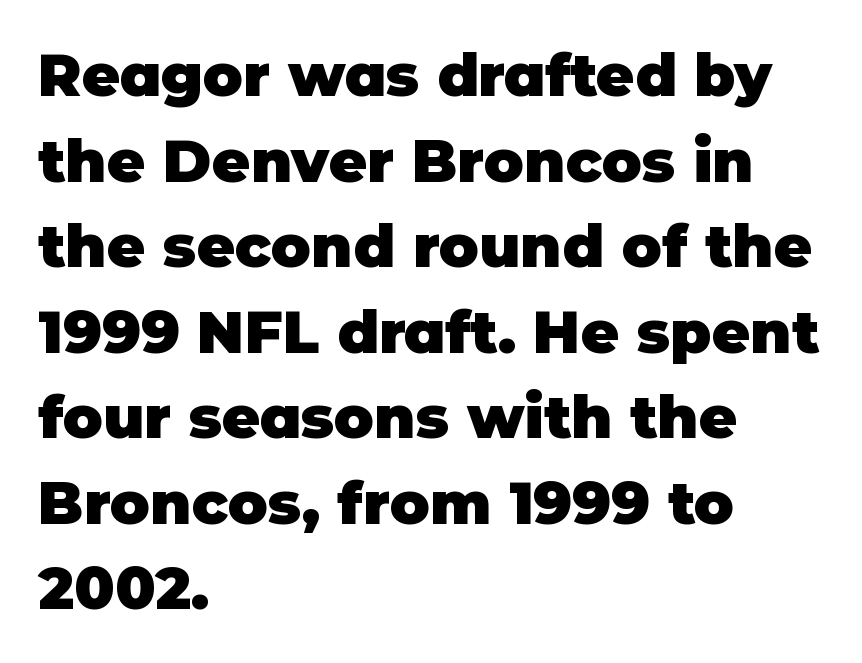
Q: Is the text bold? A: Yes.
Q: Is the text italic (slanted)? A: No, it is upright.
Q: Is the typeface a serif or a sans-serif typeface? A: Sans-serif.
Q: Is the text underlined? A: No.
Q: How is the paragraph aligned? A: Left-aligned.
Q: Is the spacing between letters normal or unusually wide? A: Normal.
Q: Is the spacing between lines tight, normal or loose? A: Normal.
Q: Width (condensed, normal, or wide)? A: Normal.
Q: Stroke contrast? A: Low.
Q: x-height? A: Large.
Q: Monospaced? A: No.
